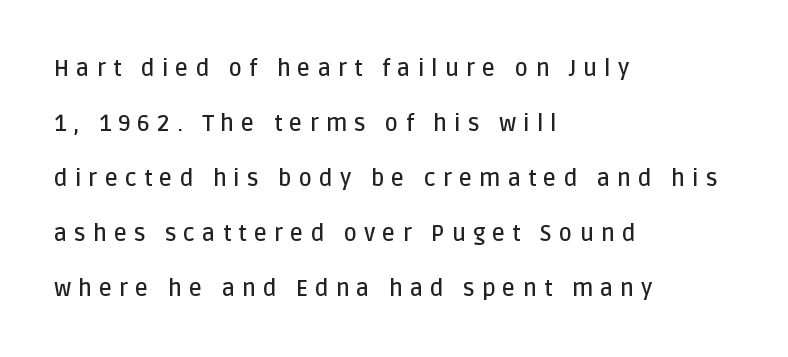
{"italic": "no", "bold": "semi", "underline": "no", "align": "left", "line_spacing": "loose", "line_spacing_ratio": 2.39, "letter_spacing": "wide", "letter_spacing_em": 0.3, "glyph_px": 23}
